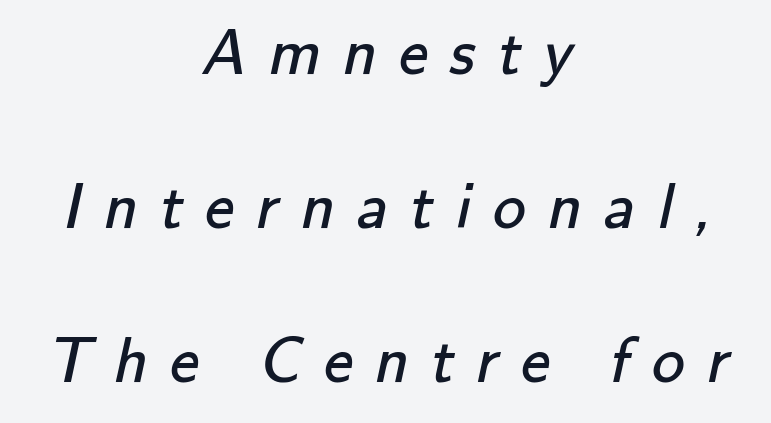
Q: Is the text bold? A: No.
Q: Is the typeface a serif or a sans-serif typeface? A: Sans-serif.
Q: Is the text underlined? A: No.
Q: How is the paragraph aligned? A: Centered.
Q: Is the spacing between letters normal or unusually wide? A: Unusually wide.
Q: Is the spacing between lines tight, normal or loose? A: Loose.
Q: Width (condensed, normal, or wide)? A: Normal.
Q: Stroke contrast? A: Low.
Q: x-height? A: Small.
Q: Monospaced? A: No.
